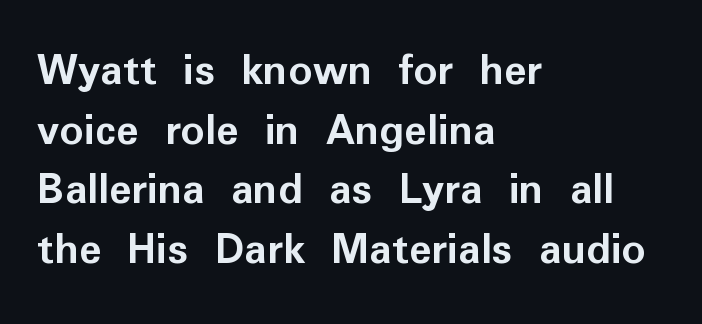
{"serif": "no", "italic": "no", "bold": "yes", "weight": "semibold", "width": "normal", "stroke_contrast": "low", "x_height": "medium", "monospaced": "no", "underline": "no", "align": "left", "line_spacing": "normal", "line_spacing_ratio": 1.27, "letter_spacing": "normal", "letter_spacing_em": 0.0, "glyph_px": 47}
